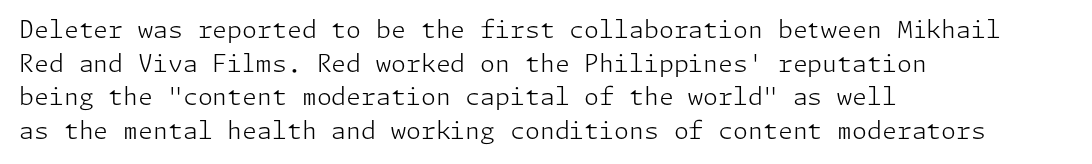
Q: Is the text bold? A: No.
Q: Is the text italic (slanted)? A: No, it is upright.
Q: Is the text underlined? A: No.
Q: How is the paragraph aligned? A: Left-aligned.
Q: Is the spacing between letters normal or unusually wide? A: Normal.
Q: Is the spacing between lines tight, normal or loose? A: Normal.
